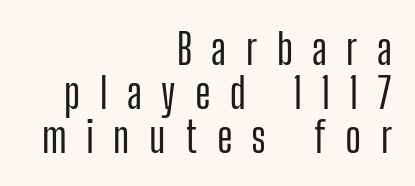
The image shows 42 px condensed sans-serif type, upright; set right-aligned, tight line spacing (1.05x), unusually wide letter spacing (+0.46 em), not underlined; low stroke contrast and a medium x-height.
